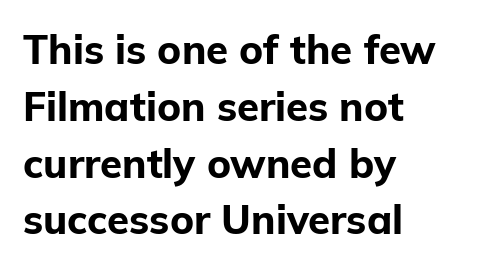
The image shows 40 px bold sans-serif type, upright; set left-aligned, normal line spacing (1.42x), normal letter spacing, not underlined; low stroke contrast and a medium x-height.
